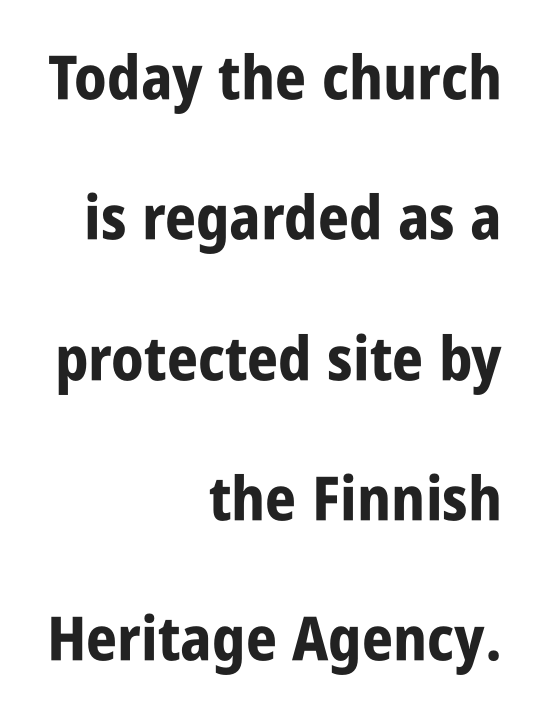
Q: Is the text bold? A: Yes.
Q: Is the text italic (slanted)? A: No, it is upright.
Q: Is the typeface a serif or a sans-serif typeface? A: Sans-serif.
Q: Is the text underlined? A: No.
Q: How is the paragraph aligned? A: Right-aligned.
Q: Is the spacing between letters normal or unusually wide? A: Normal.
Q: Is the spacing between lines tight, normal or loose? A: Loose.
Q: Width (condensed, normal, or wide)? A: Condensed.
Q: Stroke contrast? A: Low.
Q: x-height? A: Large.
Q: Monospaced? A: No.
